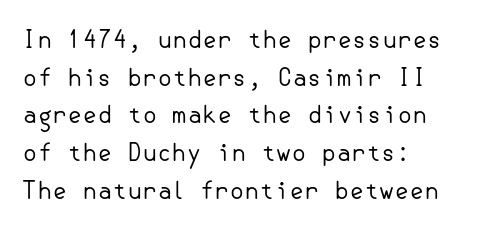
{"italic": "no", "bold": "no", "underline": "no", "align": "left", "line_spacing": "normal", "line_spacing_ratio": 1.57, "letter_spacing": "normal", "letter_spacing_em": 0.0, "glyph_px": 24}
